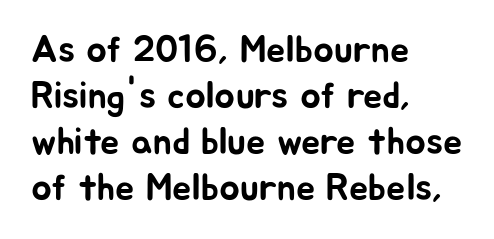
The image shows 38 px sans-serif type, upright; set left-aligned, line spacing 1.21x, normal letter spacing, not underlined; low stroke contrast and a medium x-height.
